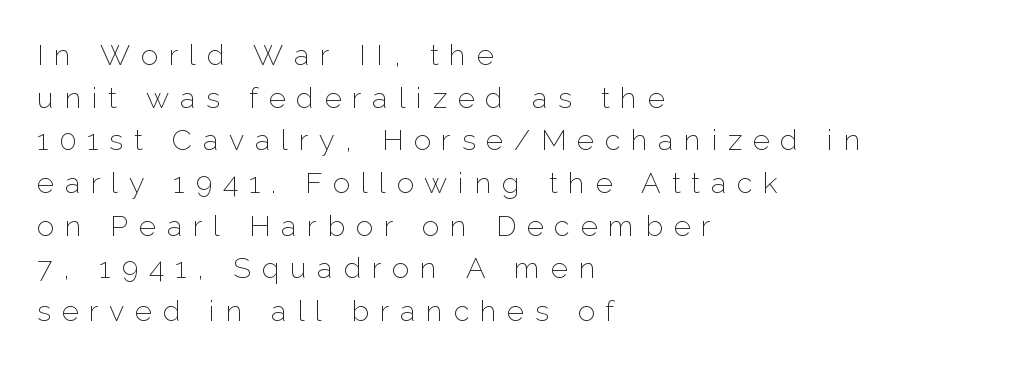
{"serif": "no", "italic": "no", "bold": "no", "weight": "light", "width": "normal", "stroke_contrast": "low", "x_height": "medium", "monospaced": "no", "underline": "no", "align": "left", "line_spacing": "normal", "line_spacing_ratio": 1.47, "letter_spacing": "wide", "letter_spacing_em": 0.37, "glyph_px": 29}
